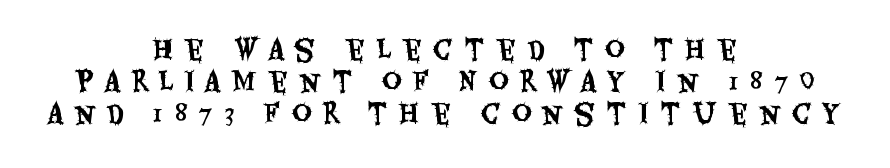
Q: Is the text italic (slanted)? A: No, it is upright.
Q: Is the text underlined? A: No.
Q: How is the paragraph aligned? A: Centered.
Q: Is the spacing between letters normal or unusually wide? A: Unusually wide.
